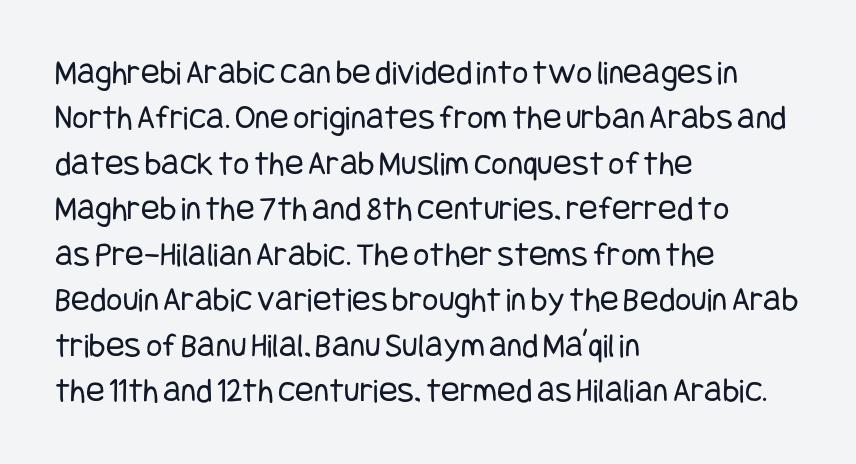
Q: Is the text bold? A: No.
Q: Is the text italic (slanted)? A: No, it is upright.
Q: Is the typeface a serif or a sans-serif typeface? A: Sans-serif.
Q: Is the text underlined? A: No.
Q: How is the paragraph aligned? A: Left-aligned.
Q: Is the spacing between letters normal or unusually wide? A: Normal.
Q: Is the spacing between lines tight, normal or loose? A: Normal.
Q: Width (condensed, normal, or wide)? A: Condensed.
Q: Stroke contrast? A: Low.
Q: x-height? A: Large.
